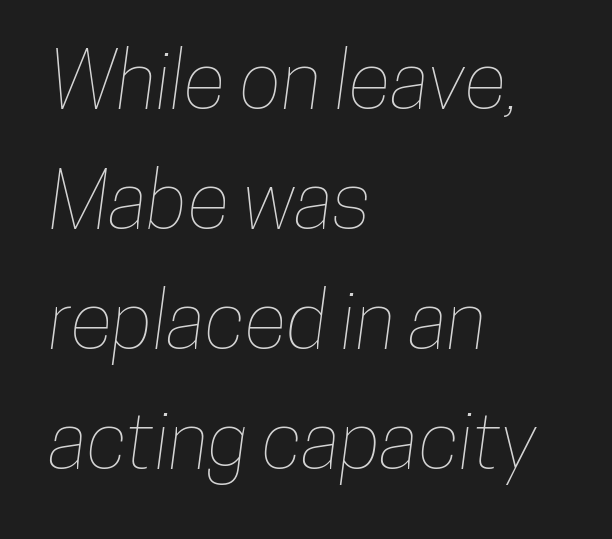
The image shows 79 px condensed type; set left-aligned, normal line spacing (1.52x), normal letter spacing, not underlined; low stroke contrast and a medium x-height.
